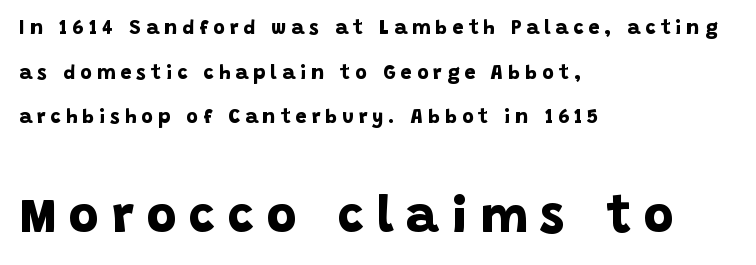
Q: Is the text bold? A: Yes.
Q: Is the typeface a serif or a sans-serif typeface? A: Sans-serif.
Q: Is the text underlined? A: No.
Q: How is the paragraph aligned? A: Left-aligned.
Q: Is the spacing between letters normal or unusually wide? A: Unusually wide.
Q: Is the spacing between lines tight, normal or loose? A: Loose.
Q: Which block of text is set in a larger size, the first (top) or the second (bottom)? A: The second (bottom) one.
Q: Width (condensed, normal, or wide)? A: Normal.
Q: Stroke contrast? A: Low.
Q: x-height? A: Large.
Q: Monospaced? A: No.
